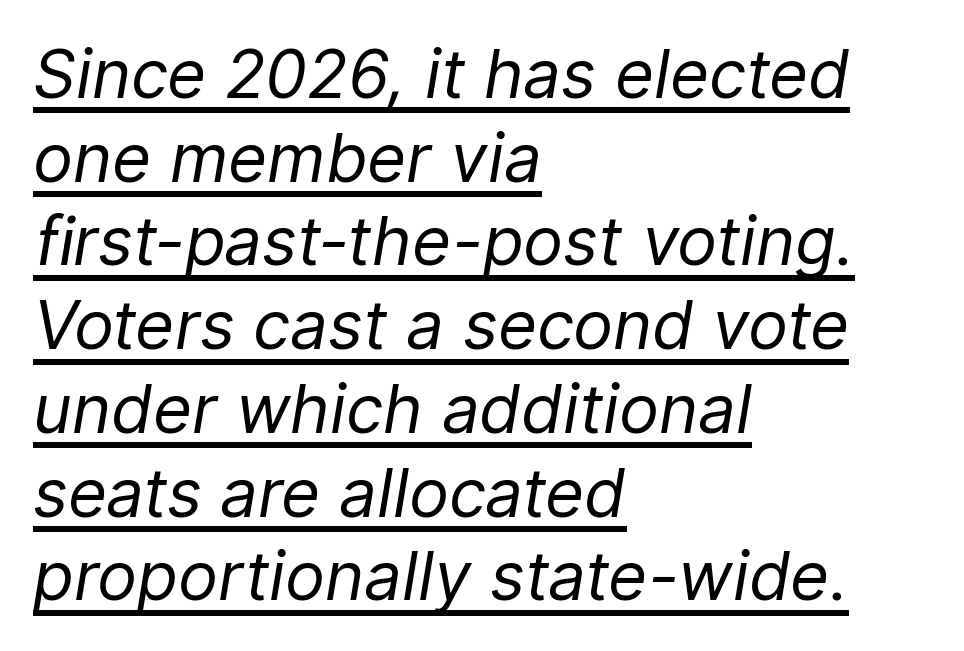
{"italic": "yes", "lean": "right", "slant_degrees": 9, "bold": "no", "weight": "regular", "width": "normal", "stroke_contrast": "low", "x_height": "medium", "monospaced": "no", "underline": "yes", "align": "left", "line_spacing": "normal", "line_spacing_ratio": 1.25, "letter_spacing": "normal", "letter_spacing_em": 0.0, "glyph_px": 67}
